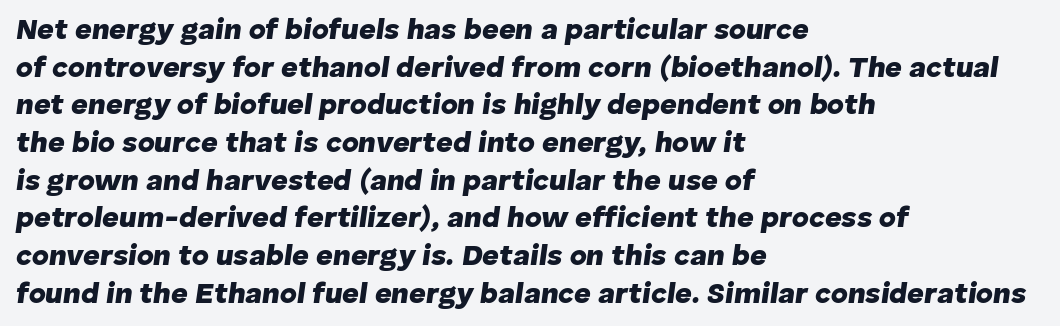
The image shows 29 px heavy type, italic (leaning right); set left-aligned, normal line spacing (1.3x), normal letter spacing, not underlined; low stroke contrast and a medium x-height.
